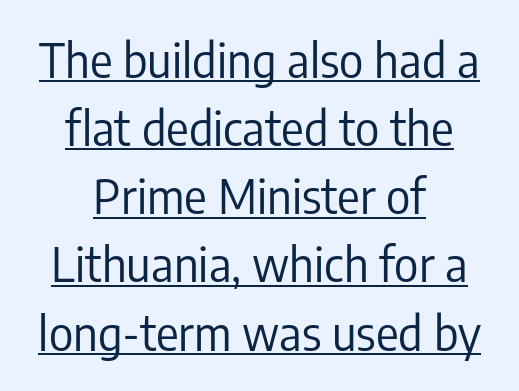
The image shows 47 px regular-weight, condensed sans-serif type, upright; set centered, normal line spacing (1.45x), normal letter spacing, underlined; low stroke contrast and a medium x-height.
